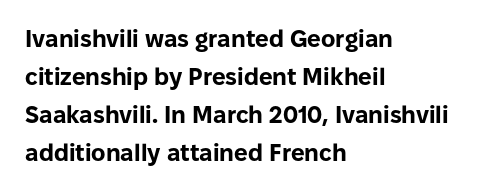
The space between consecutive lines is moderate. Alignment: flush left. The passage shown is not underscored anywhere. The type is set solid horizontally, with unmodified tracking. The characters look thick and weighty, a clear bold. Unlike italic type, these characters show no tilt at all.
